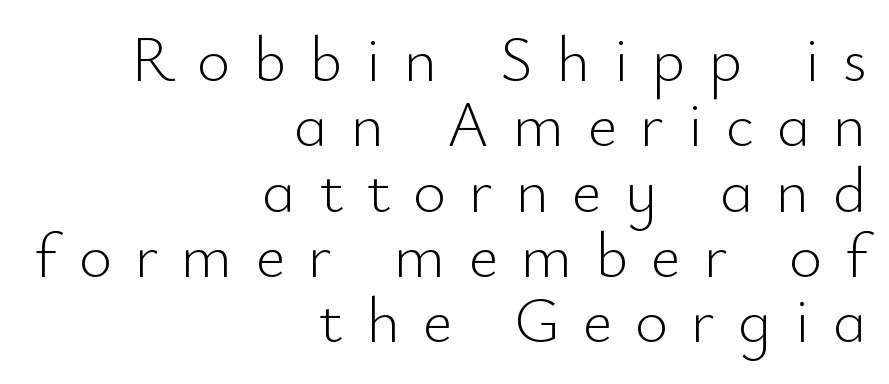
The image shows 64 px light sans-serif type, upright; set right-aligned, tight line spacing (1.02x), unusually wide letter spacing (+0.36 em), not underlined; low stroke contrast and a small x-height.
